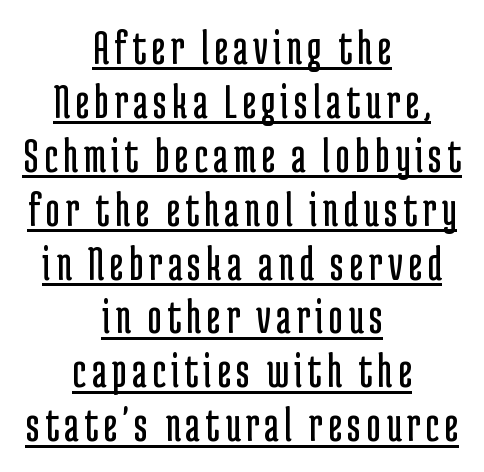
{"serif": "no", "italic": "no", "bold": "no", "weight": "regular", "width": "condensed", "stroke_contrast": "low", "x_height": "medium", "monospaced": "no", "underline": "yes", "align": "center", "line_spacing": "tight", "line_spacing_ratio": 1.1, "glyph_px": 49}
